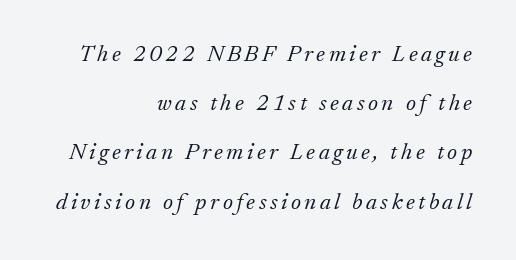
{"italic": "yes", "lean": "right", "slant_degrees": 17, "bold": "no", "underline": "no", "align": "right", "line_spacing": "loose", "line_spacing_ratio": 2.14, "glyph_px": 23}
